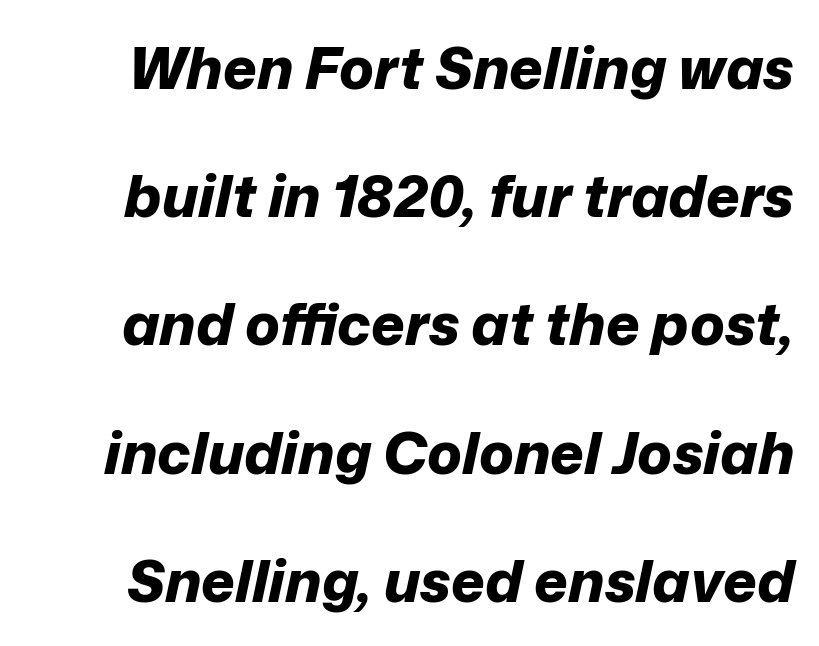
The image shows 58 px bold type, italic (leaning right); set loose line spacing (2.21x), normal letter spacing, not underlined; low stroke contrast and a medium x-height.
